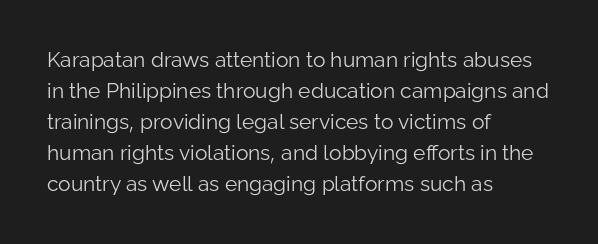
No chunkiness to these letters — they're not bold. The area under the type is left untouched. This rendering uses left alignment, leaving the right contour irregular. The font's upright variant was chosen for this text. Compared with typical body copy, the letter spacing here is the same.
